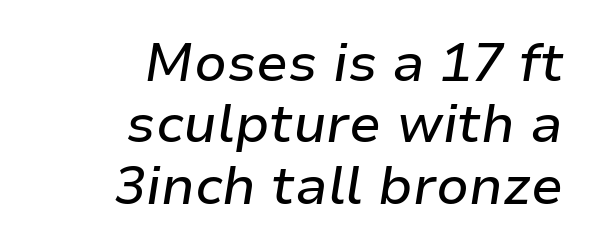
The image shows 53 px text type, italic (leaning right); set right-aligned, line spacing 1.16x, normal letter spacing, not underlined; low stroke contrast and a medium x-height.
